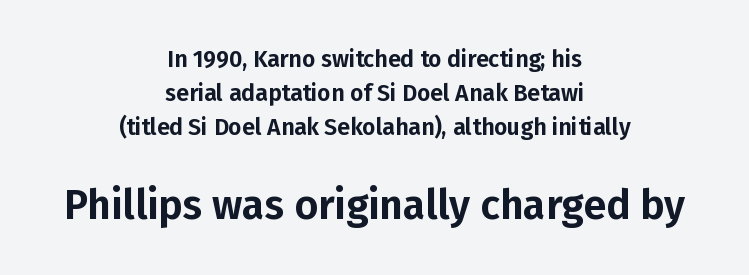
Q: Is the text italic (slanted)? A: No, it is upright.
Q: Is the typeface a serif or a sans-serif typeface? A: Sans-serif.
Q: Is the text underlined? A: No.
Q: How is the paragraph aligned? A: Centered.
Q: Is the spacing between letters normal or unusually wide? A: Normal.
Q: Is the spacing between lines tight, normal or loose? A: Normal.
Q: Which block of text is set in a larger size, the first (top) or the second (bottom)? A: The second (bottom) one.
Q: Width (condensed, normal, or wide)? A: Normal.
Q: Stroke contrast? A: Low.
Q: x-height? A: Medium.
Q: Monospaced? A: No.
